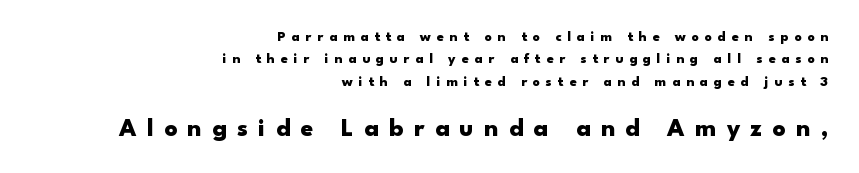
Q: Is the text bold? A: Yes.
Q: Is the text italic (slanted)? A: No, it is upright.
Q: Is the text underlined? A: No.
Q: How is the paragraph aligned? A: Right-aligned.
Q: Is the spacing between letters normal or unusually wide? A: Unusually wide.
Q: Is the spacing between lines tight, normal or loose? A: Normal.
Q: Which block of text is set in a larger size, the first (top) or the second (bottom)? A: The second (bottom) one.
